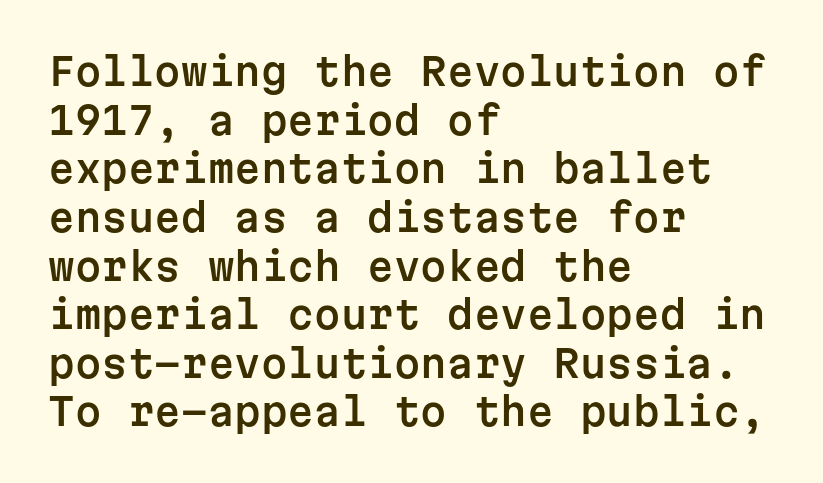
{"serif": "no", "italic": "no", "width": "normal", "stroke_contrast": "low", "x_height": "medium", "monospaced": "yes", "underline": "no", "align": "left", "line_spacing": "normal", "line_spacing_ratio": 1.28, "letter_spacing": "normal", "letter_spacing_em": 0.0, "glyph_px": 38}
